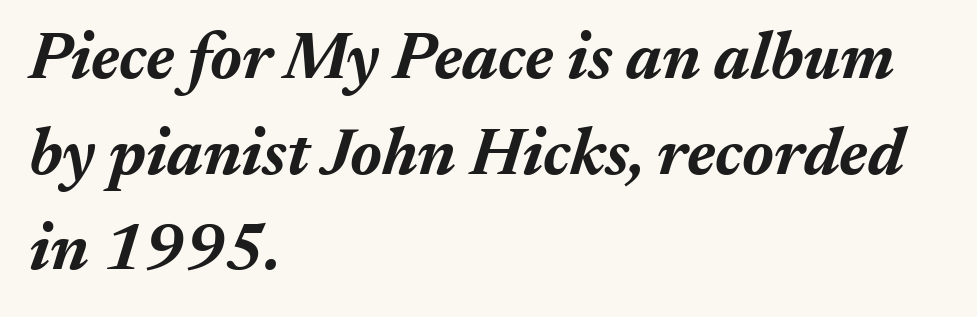
Look at the tracking — it's just the regular setting, nothing added. Letters rest on an invisible, unmarked baseline. Leftover space on each line is placed entirely after the last word. A typesetter would call this proportional, since set widths differ per character.
